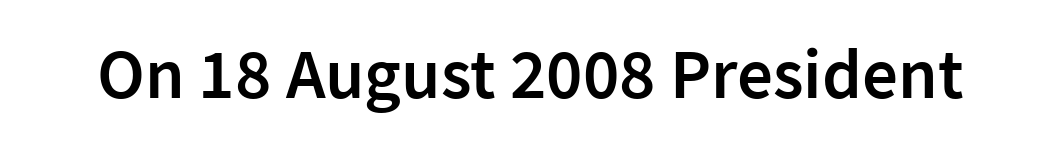
The image shows 71 px semibold sans-serif type, upright; set normal letter spacing, not underlined; low stroke contrast and a medium x-height.
